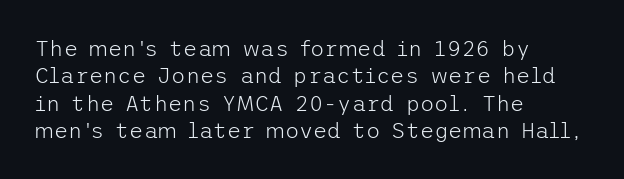
{"italic": "no", "bold": "no", "underline": "no", "align": "left", "line_spacing": "normal", "line_spacing_ratio": 1.25, "letter_spacing": "normal", "letter_spacing_em": 0.0, "glyph_px": 22}
